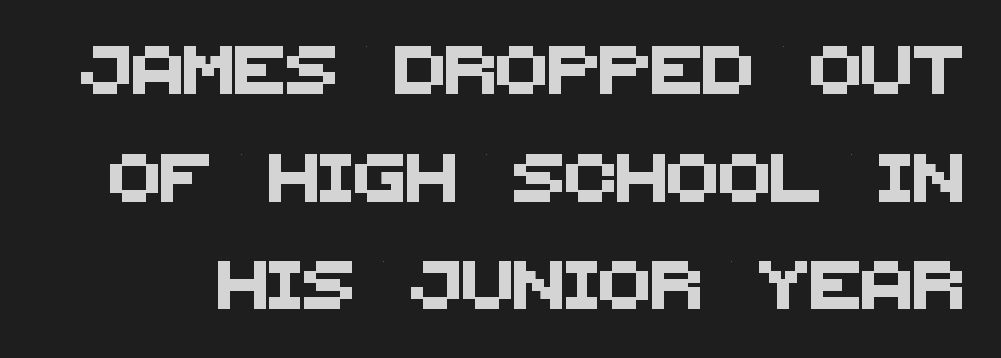
Q: Is the typeface a serif or a sans-serif typeface? A: Sans-serif.
Q: Is the text underlined? A: No.
Q: Is the spacing between letters normal or unusually wide? A: Normal.
Q: Is the spacing between lines tight, normal or loose? A: Loose.
Q: Width (condensed, normal, or wide)? A: Normal.
Q: Stroke contrast? A: Medium.
Q: x-height? A: Large.
Q: Monospaced? A: No.
